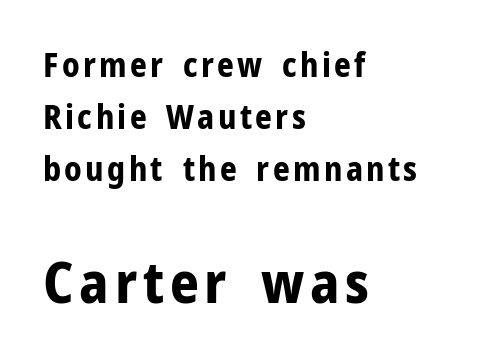
The image shows 57 px bold sans-serif type, upright; set left-aligned, normal line spacing (1.58x), not underlined; the second (bottom) block is 1.73x larger; low stroke contrast and a medium x-height.
